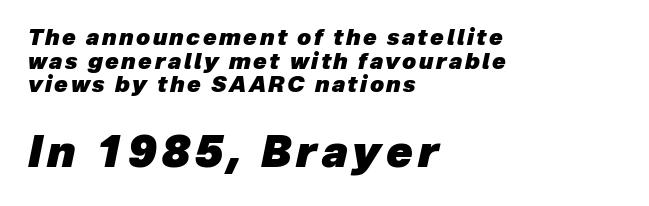
{"italic": "yes", "lean": "right", "slant_degrees": 12, "bold": "yes", "weight": "heavy", "width": "normal", "stroke_contrast": "low", "x_height": "medium", "monospaced": "no", "underline": "no", "align": "left", "line_spacing": "tight", "line_spacing_ratio": 1.07, "larger_block": "second", "size_ratio": 1.95, "glyph_px": 43}
